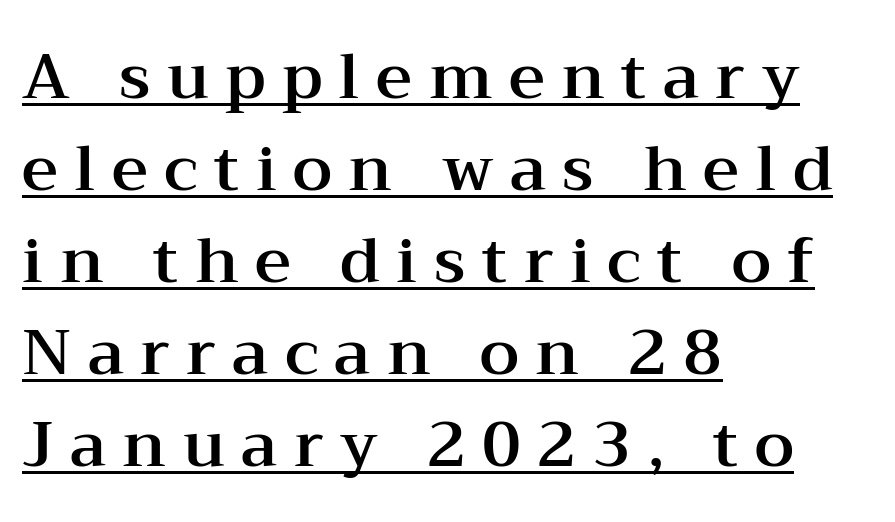
The image shows 63 px wide serif type, upright; set left-aligned, normal line spacing (1.46x), unusually wide letter spacing (+0.26 em), underlined; medium stroke contrast and a medium x-height.
